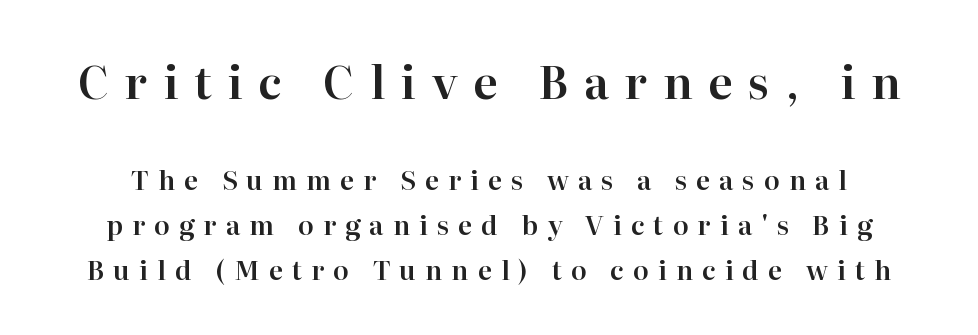
The image shows 45 px serif type, upright; set line spacing 1.72x, unusually wide letter spacing (+0.35 em), not underlined; the first (top) block is 1.73x larger; high stroke contrast and a medium x-height.
